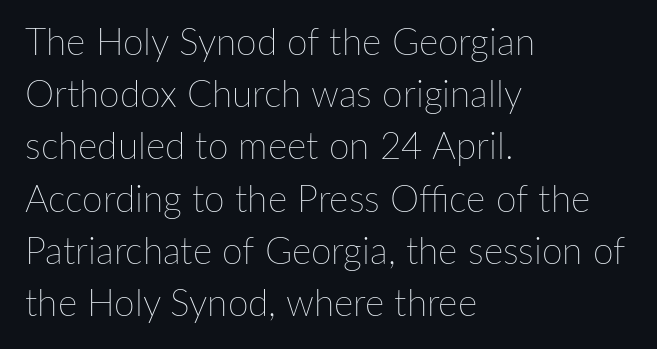
Q: Is the text bold? A: No.
Q: Is the text italic (slanted)? A: No, it is upright.
Q: Is the text underlined? A: No.
Q: How is the paragraph aligned? A: Left-aligned.
Q: Is the spacing between letters normal or unusually wide? A: Normal.
Q: Is the spacing between lines tight, normal or loose? A: Normal.
Q: Width (condensed, normal, or wide)? A: Normal.
Q: Stroke contrast? A: Low.
Q: x-height? A: Medium.
Q: Monospaced? A: No.
